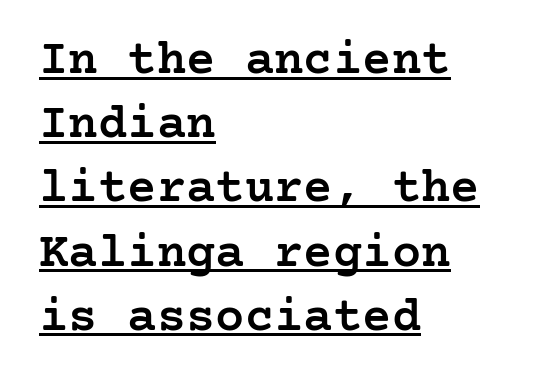
Q: Is the text bold? A: Semi-bold.
Q: Is the text italic (slanted)? A: No, it is upright.
Q: Is the typeface a serif or a sans-serif typeface? A: Serif.
Q: Is the text underlined? A: Yes.
Q: How is the paragraph aligned? A: Left-aligned.
Q: Is the spacing between letters normal or unusually wide? A: Normal.
Q: Is the spacing between lines tight, normal or loose? A: Normal.
Q: Width (condensed, normal, or wide)? A: Normal.
Q: Stroke contrast? A: Low.
Q: x-height? A: Medium.
